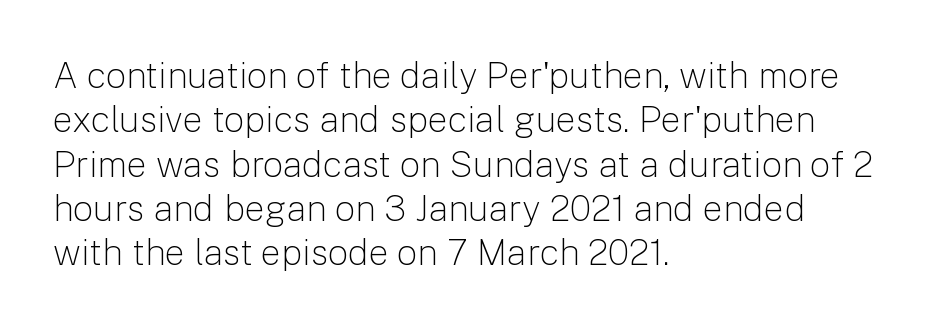
Q: Is the text bold? A: No.
Q: Is the text italic (slanted)? A: No, it is upright.
Q: Is the typeface a serif or a sans-serif typeface? A: Sans-serif.
Q: Is the text underlined? A: No.
Q: How is the paragraph aligned? A: Left-aligned.
Q: Is the spacing between letters normal or unusually wide? A: Normal.
Q: Width (condensed, normal, or wide)? A: Normal.
Q: Stroke contrast? A: Low.
Q: x-height? A: Medium.
Q: Monospaced? A: No.
